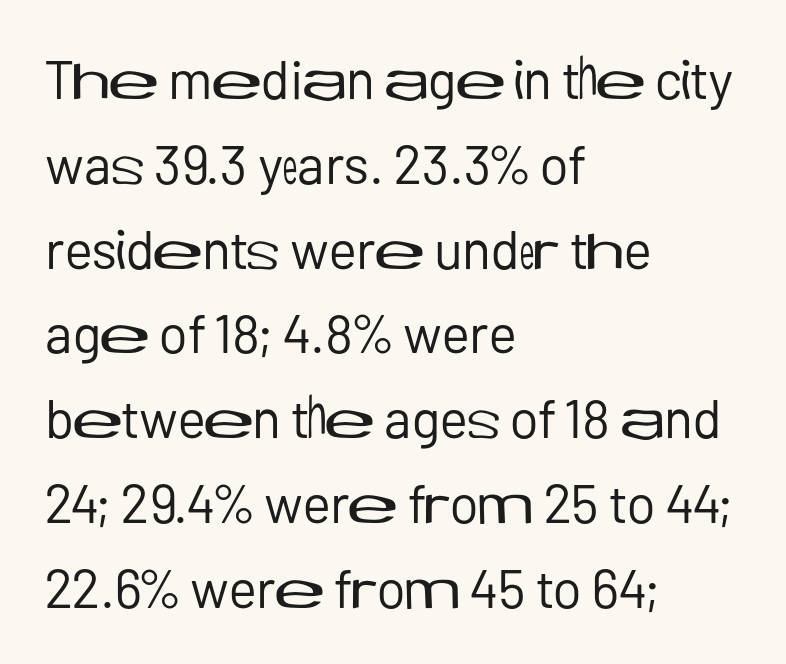
The image shows 54 px regular-weight sans-serif type, upright; set left-aligned, normal line spacing (1.57x), normal letter spacing, not underlined; low stroke contrast and a medium x-height.
